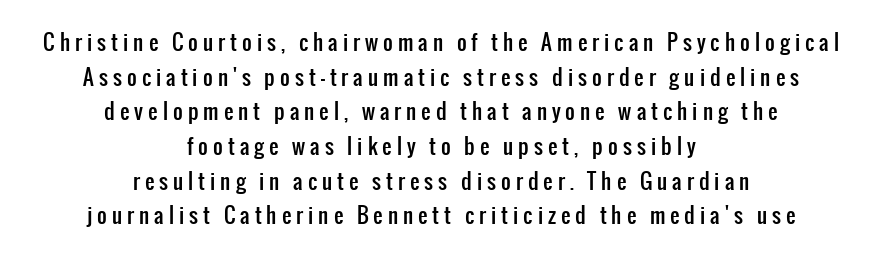
{"italic": "no", "underline": "no", "align": "center", "line_spacing": "normal", "line_spacing_ratio": 1.65, "letter_spacing": "wide", "letter_spacing_em": 0.24, "glyph_px": 21}
